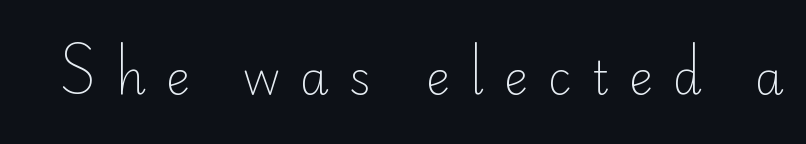
The image shows 46 px light sans-serif type, upright; set unusually wide letter spacing (+0.43 em), not underlined; low stroke contrast and a small x-height.
